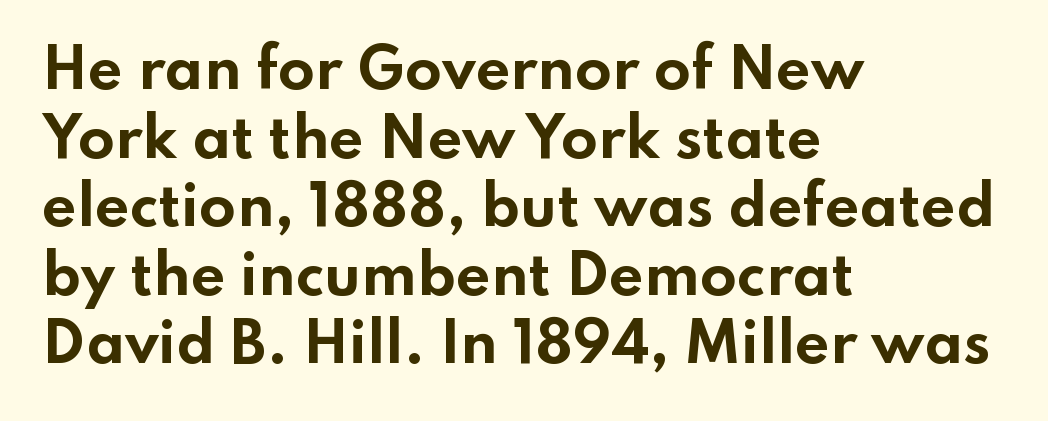
Posture: straight, roman, zero tilt. This sample has the flowing, uneven cadence of proportional lettering. Just letters on the line, the space beneath them empty. What kind of face is this? One without serifs — a sans. The line texture is even and compact thanks to regular tracking. Regarding leading, the lines here are spaced in the standard way.
